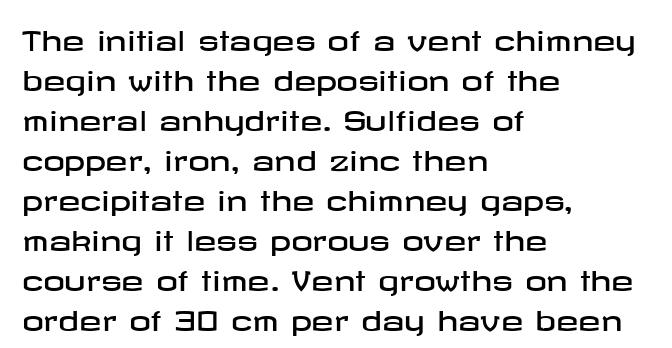
Q: Is the text italic (slanted)? A: No, it is upright.
Q: Is the text underlined? A: No.
Q: How is the paragraph aligned? A: Left-aligned.
Q: Is the spacing between letters normal or unusually wide? A: Normal.
Q: Is the spacing between lines tight, normal or loose? A: Normal.
